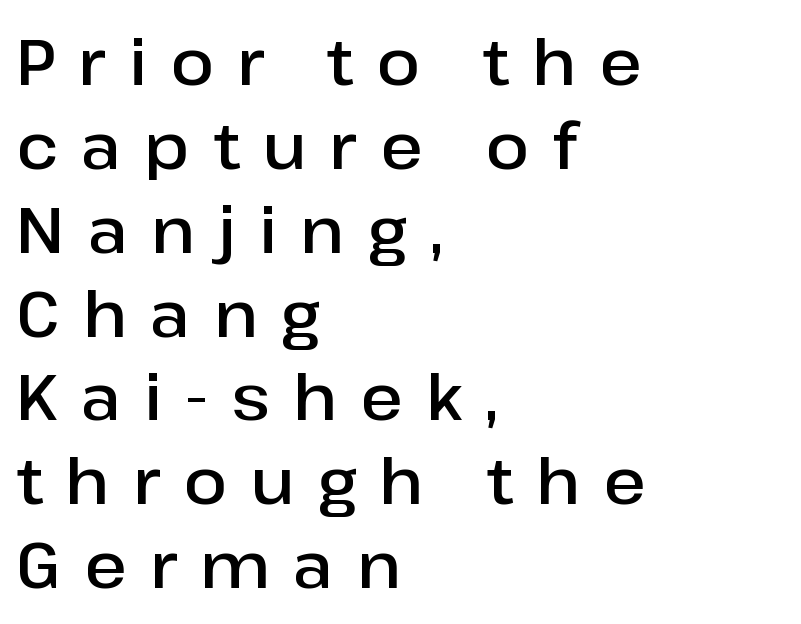
Q: Is the text bold? A: Semi-bold.
Q: Is the text italic (slanted)? A: No, it is upright.
Q: Is the typeface a serif or a sans-serif typeface? A: Sans-serif.
Q: Is the text underlined? A: No.
Q: How is the paragraph aligned? A: Left-aligned.
Q: Is the spacing between letters normal or unusually wide? A: Unusually wide.
Q: Is the spacing between lines tight, normal or loose? A: Normal.
Q: Width (condensed, normal, or wide)? A: Normal.
Q: Stroke contrast? A: Low.
Q: x-height? A: Medium.
Q: Monospaced? A: No.
